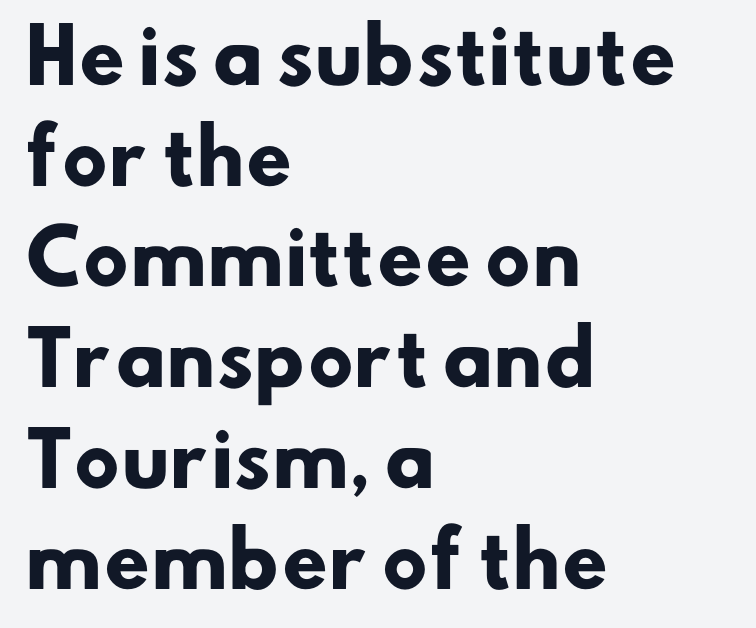
The image shows 73 px heavy sans-serif type; set left-aligned, normal line spacing (1.38x), normal letter spacing, not underlined; low stroke contrast and a small x-height.
